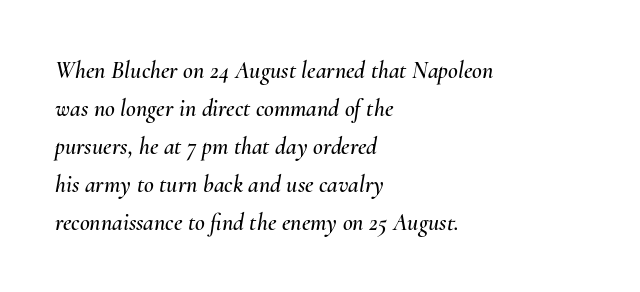
The image shows 24 px text type, italic (leaning right); set left-aligned, normal line spacing (1.58x), normal letter spacing, not underlined.
